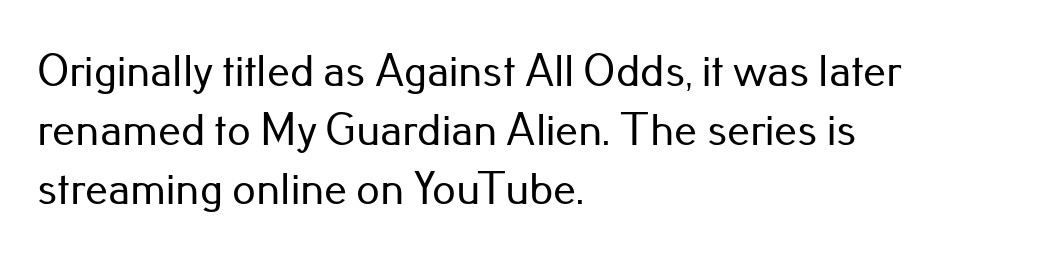
Q: Is the text italic (slanted)? A: No, it is upright.
Q: Is the typeface a serif or a sans-serif typeface? A: Sans-serif.
Q: Is the text underlined? A: No.
Q: How is the paragraph aligned? A: Left-aligned.
Q: Is the spacing between letters normal or unusually wide? A: Normal.
Q: Is the spacing between lines tight, normal or loose? A: Normal.
Q: Width (condensed, normal, or wide)? A: Normal.
Q: Stroke contrast? A: Low.
Q: x-height? A: Small.
Q: Monospaced? A: No.
